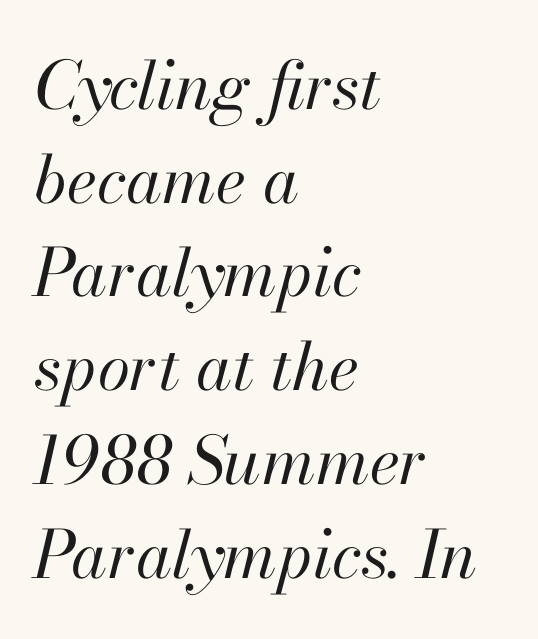
Stems here are at most as thick as an everyday book face. Is the block centered? No — it sits flush against the left margin. The passage shown stacks its lines at a standard gap. Honestly, there is no underline to notice here at all. Here the designer chose a conventional face with non-uniform glyph widths.
